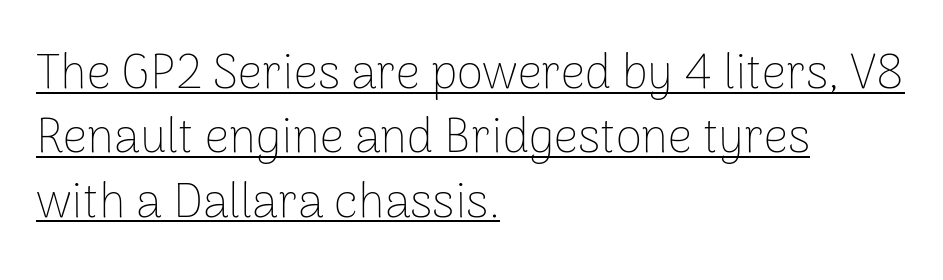
The image shows 48 px thin sans-serif type, upright; set left-aligned, normal line spacing (1.34x), normal letter spacing, underlined; low stroke contrast and a medium x-height.
